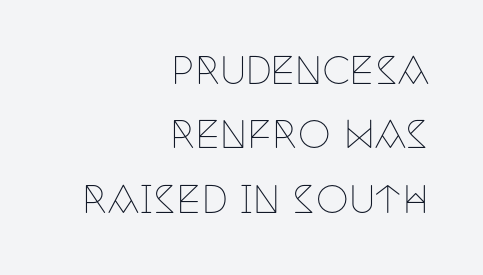
Q: Is the text bold? A: No.
Q: Is the text italic (slanted)? A: No, it is upright.
Q: Is the typeface a serif or a sans-serif typeface? A: Serif.
Q: Is the text underlined? A: No.
Q: How is the paragraph aligned? A: Right-aligned.
Q: Is the spacing between letters normal or unusually wide? A: Normal.
Q: Width (condensed, normal, or wide)? A: Condensed.
Q: Stroke contrast? A: Low.
Q: x-height? A: Large.
Q: Monospaced? A: No.
